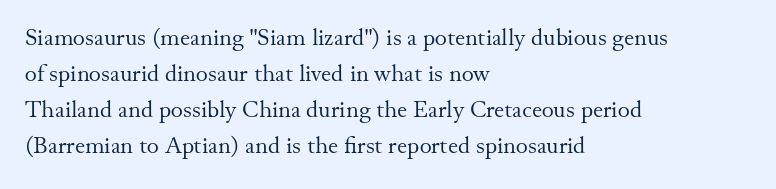
{"italic": "no", "bold": "no", "underline": "no", "align": "left", "line_spacing": "normal", "line_spacing_ratio": 1.57, "letter_spacing": "normal", "letter_spacing_em": 0.0, "glyph_px": 23}
